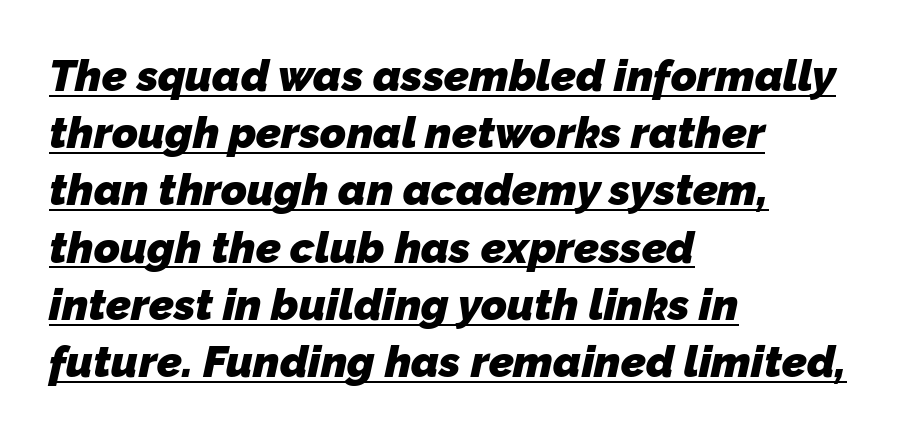
{"serif": "no", "bold": "yes", "weight": "heavy", "width": "normal", "stroke_contrast": "low", "x_height": "medium", "monospaced": "no", "underline": "yes", "align": "left", "line_spacing": "normal", "line_spacing_ratio": 1.3, "letter_spacing": "normal", "letter_spacing_em": 0.0, "glyph_px": 44}
